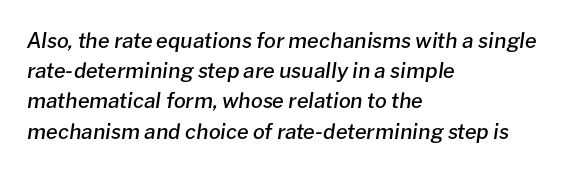
The image shows 21 px text type, italic (leaning right); set left-aligned, normal line spacing (1.44x), normal letter spacing, not underlined.
